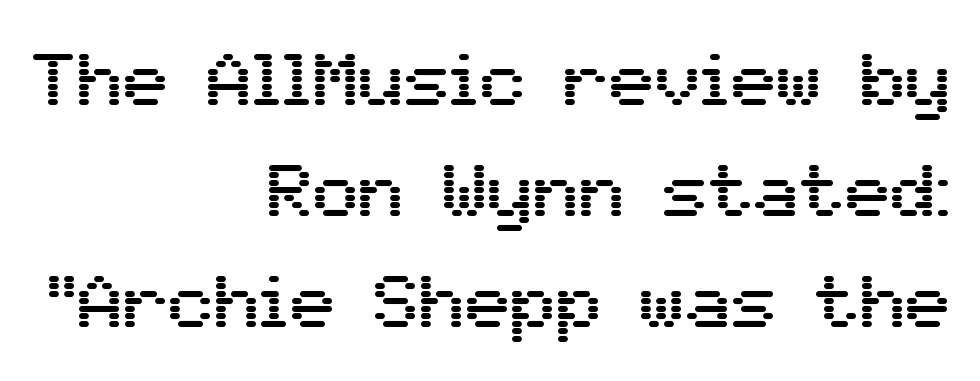
{"serif": "no", "italic": "no", "width": "normal", "stroke_contrast": "medium", "x_height": "medium", "monospaced": "no", "underline": "no", "align": "right", "line_spacing": "normal", "line_spacing_ratio": 1.46, "letter_spacing": "normal", "letter_spacing_em": 0.0, "glyph_px": 76}
